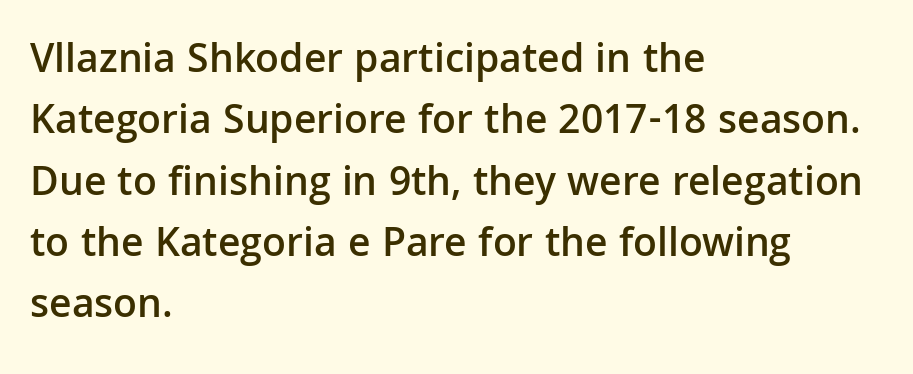
Q: Is the text bold? A: Semi-bold.
Q: Is the text italic (slanted)? A: No, it is upright.
Q: Is the typeface a serif or a sans-serif typeface? A: Sans-serif.
Q: Is the text underlined? A: No.
Q: How is the paragraph aligned? A: Left-aligned.
Q: Is the spacing between letters normal or unusually wide? A: Normal.
Q: Is the spacing between lines tight, normal or loose? A: Normal.
Q: Width (condensed, normal, or wide)? A: Normal.
Q: Stroke contrast? A: Low.
Q: x-height? A: Medium.
Q: Monospaced? A: No.
